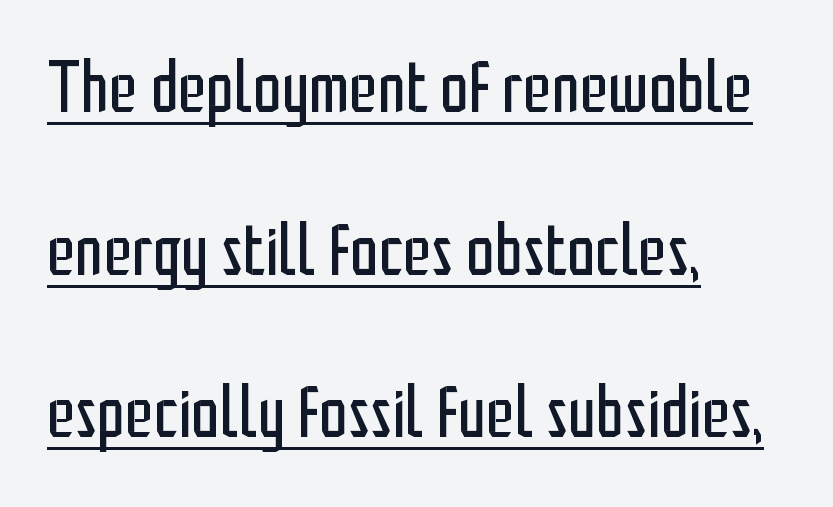
{"serif": "no", "italic": "no", "bold": "no", "weight": "regular", "width": "condensed", "stroke_contrast": "low", "x_height": "medium", "monospaced": "no", "underline": "yes", "align": "left", "line_spacing": "loose", "line_spacing_ratio": 2.26, "letter_spacing": "normal", "letter_spacing_em": 0.0, "glyph_px": 72}
